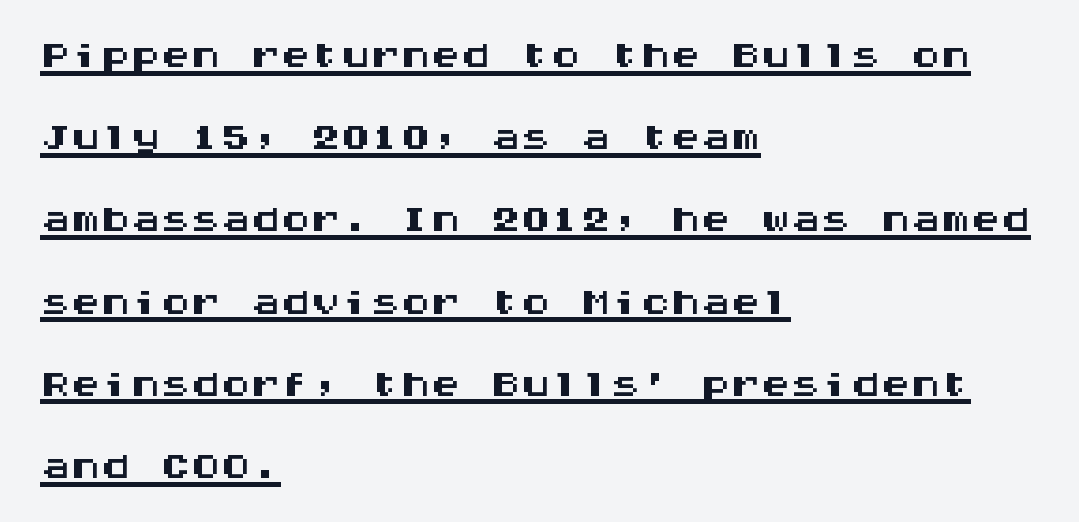
Q: Is the text italic (slanted)? A: No, it is upright.
Q: Is the typeface a serif or a sans-serif typeface? A: Sans-serif.
Q: Is the text underlined? A: Yes.
Q: How is the paragraph aligned? A: Left-aligned.
Q: Is the spacing between letters normal or unusually wide? A: Normal.
Q: Is the spacing between lines tight, normal or loose? A: Normal.
Q: Width (condensed, normal, or wide)? A: Wide.
Q: Stroke contrast? A: Medium.
Q: x-height? A: Large.
Q: Monospaced? A: Yes.
